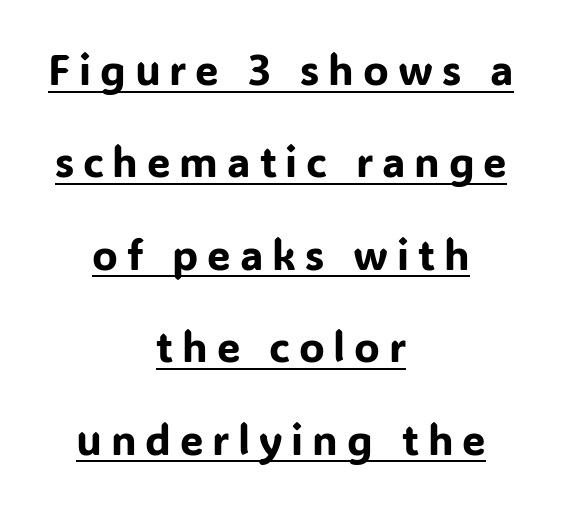
Q: Is the text italic (slanted)? A: No, it is upright.
Q: Is the typeface a serif or a sans-serif typeface? A: Sans-serif.
Q: Is the text underlined? A: Yes.
Q: How is the paragraph aligned? A: Centered.
Q: Is the spacing between letters normal or unusually wide? A: Unusually wide.
Q: Is the spacing between lines tight, normal or loose? A: Loose.
Q: Width (condensed, normal, or wide)? A: Normal.
Q: Stroke contrast? A: Low.
Q: x-height? A: Medium.
Q: Monospaced? A: No.
